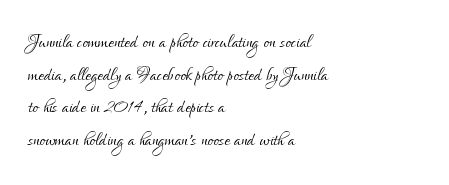
The image shows 25 px text type; set left-aligned, normal line spacing (1.31x), normal letter spacing, not underlined.
